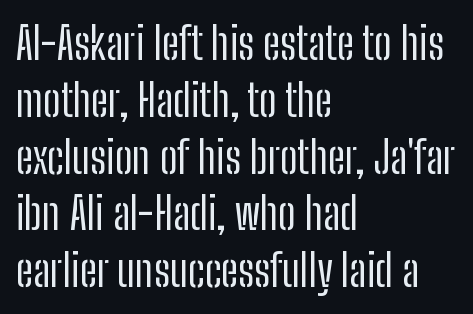
Q: Is the text bold? A: No.
Q: Is the text italic (slanted)? A: No, it is upright.
Q: Is the typeface a serif or a sans-serif typeface? A: Sans-serif.
Q: Is the text underlined? A: No.
Q: How is the paragraph aligned? A: Left-aligned.
Q: Is the spacing between letters normal or unusually wide? A: Normal.
Q: Is the spacing between lines tight, normal or loose? A: Normal.
Q: Width (condensed, normal, or wide)? A: Condensed.
Q: Stroke contrast? A: Low.
Q: x-height? A: Medium.
Q: Monospaced? A: No.
